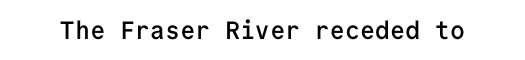
The image shows 25 px text type, upright; set normal letter spacing, not underlined.
